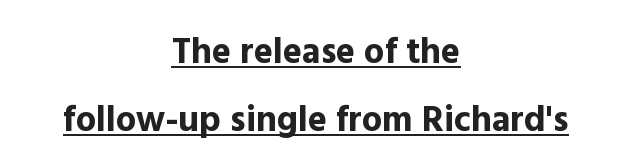
Q: Is the text bold? A: Yes.
Q: Is the text italic (slanted)? A: No, it is upright.
Q: Is the typeface a serif or a sans-serif typeface? A: Sans-serif.
Q: Is the text underlined? A: Yes.
Q: How is the paragraph aligned? A: Centered.
Q: Is the spacing between letters normal or unusually wide? A: Normal.
Q: Width (condensed, normal, or wide)? A: Normal.
Q: x-height? A: Medium.
Q: Monospaced? A: No.
